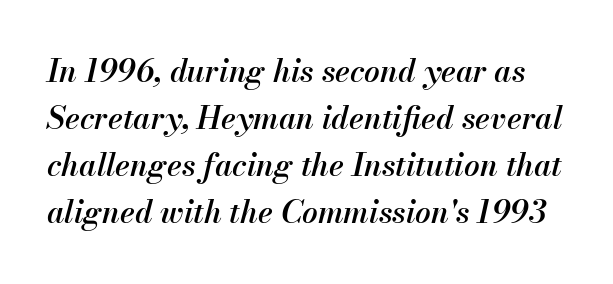
The lettering tilts uniformly, giving the passage an italic look. A fair bit of extra ink — the face is semibold, not bold. Honestly, the letter spacing is just normal — you wouldn't notice it. Plain, unruled lines of type.
